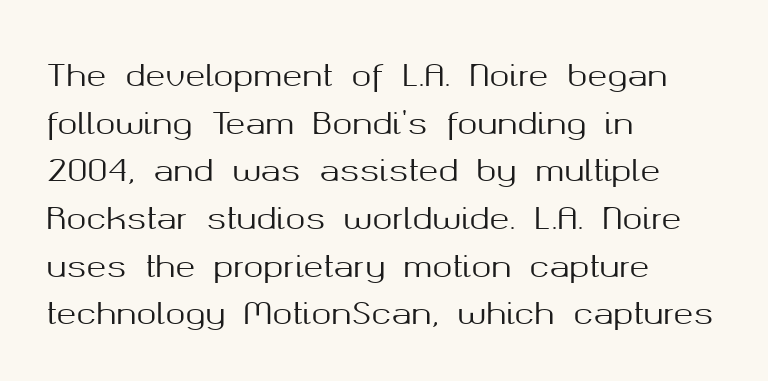
Regular leading. The gaps between neighbouring characters are ordinary and unremarkable. A typesetter would mark this as roman, not italic. The text was rendered using a sans face with plain stroke endings.
